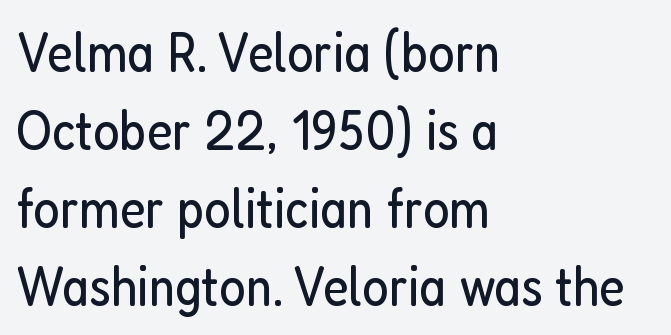
The lines sit at an ordinary, default distance from one another. Between one letter and the next there's only the usual sliver of space. The lines are quadded left. Here the designer chose a conventional face with non-uniform glyph widths.
